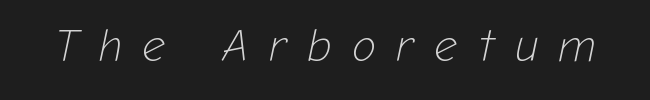
Q: Is the text bold? A: No.
Q: Is the text italic (slanted)? A: Yes, it leans right by about 12 degrees.
Q: Is the text underlined? A: No.
Q: Is the spacing between letters normal or unusually wide? A: Unusually wide.
Q: Width (condensed, normal, or wide)? A: Normal.
Q: Stroke contrast? A: Low.
Q: x-height? A: Medium.
Q: Monospaced? A: No.
